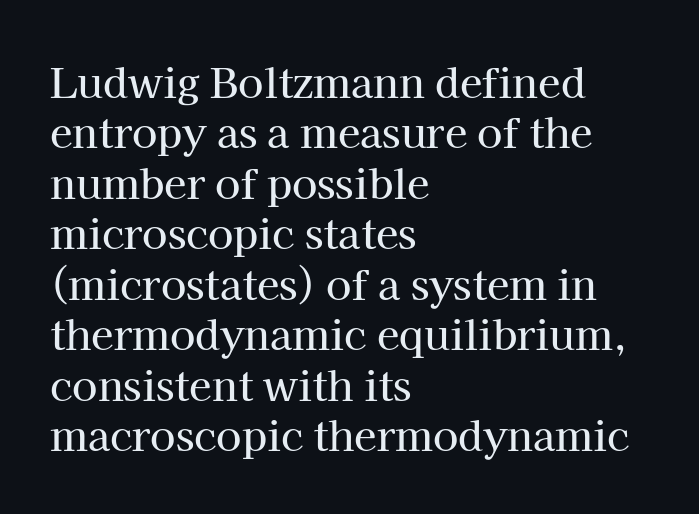
{"serif": "yes", "italic": "no", "width": "normal", "stroke_contrast": "high", "x_height": "medium", "monospaced": "no", "underline": "no", "align": "left", "line_spacing_ratio": 1.23, "letter_spacing": "normal", "letter_spacing_em": 0.0, "glyph_px": 41}
